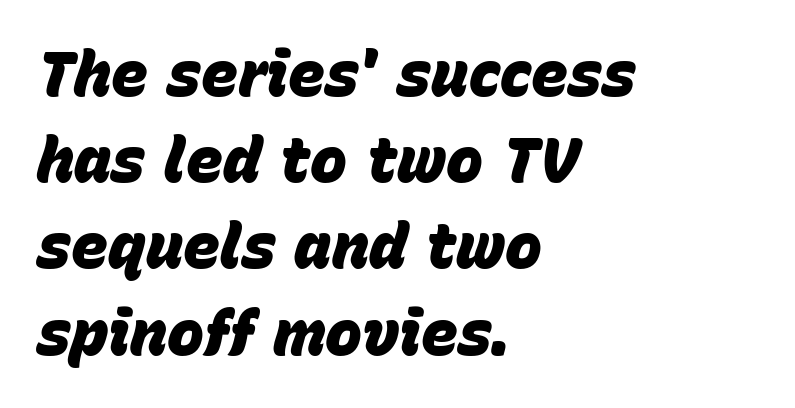
{"italic": "yes", "lean": "right", "slant_degrees": 15, "bold": "yes", "weight": "heavy", "width": "normal", "stroke_contrast": "low", "x_height": "large", "monospaced": "no", "underline": "no", "align": "left", "line_spacing": "normal", "line_spacing_ratio": 1.39, "letter_spacing": "normal", "letter_spacing_em": 0.0, "glyph_px": 62}
